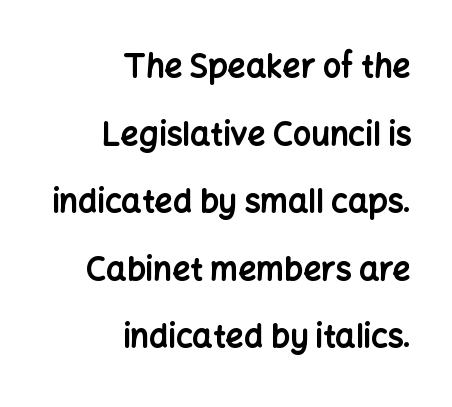
Every character sits straight up, as roman type does. Reading down the block, your eye finds every line finishing at a fixed right position. No extra tracking has been applied to these lines. The space directly below the letters is spotless. The text was rendered using a sans face with plain stroke endings. Pretty heavy lettering here — definitely bold.
